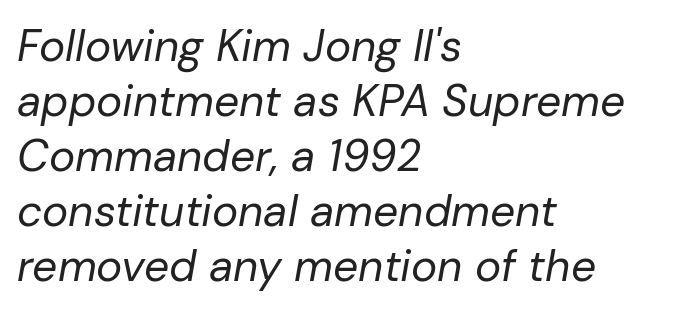
The image shows 44 px regular-weight type, italic (leaning right); set left-aligned, normal line spacing (1.25x), normal letter spacing, not underlined; low stroke contrast and a medium x-height.
